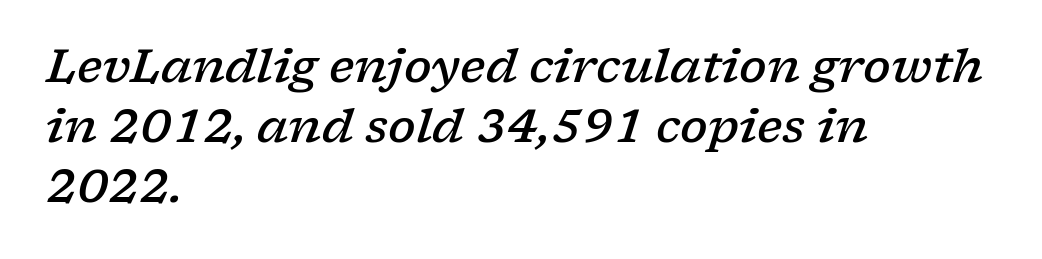
Q: Is the text bold? A: Semi-bold.
Q: Is the text italic (slanted)? A: Yes, it leans right by about 17 degrees.
Q: Is the typeface a serif or a sans-serif typeface? A: Serif.
Q: Is the text underlined? A: No.
Q: How is the paragraph aligned? A: Left-aligned.
Q: Is the spacing between letters normal or unusually wide? A: Normal.
Q: Is the spacing between lines tight, normal or loose? A: Normal.
Q: Width (condensed, normal, or wide)? A: Wide.
Q: Stroke contrast? A: Low.
Q: x-height? A: Medium.
Q: Monospaced? A: No.
